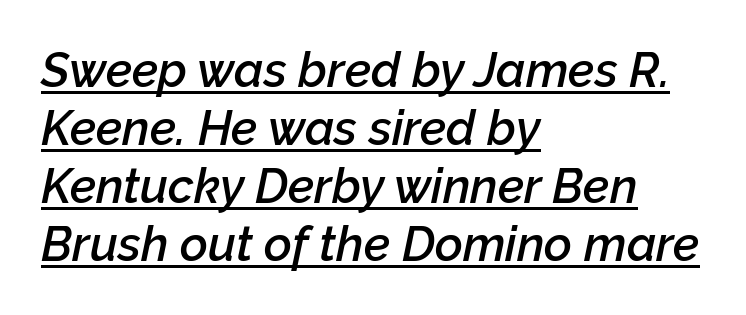
The image shows 48 px semibold type, italic (leaning right); set left-aligned, line spacing 1.21x, normal letter spacing, underlined; low stroke contrast and a medium x-height.
